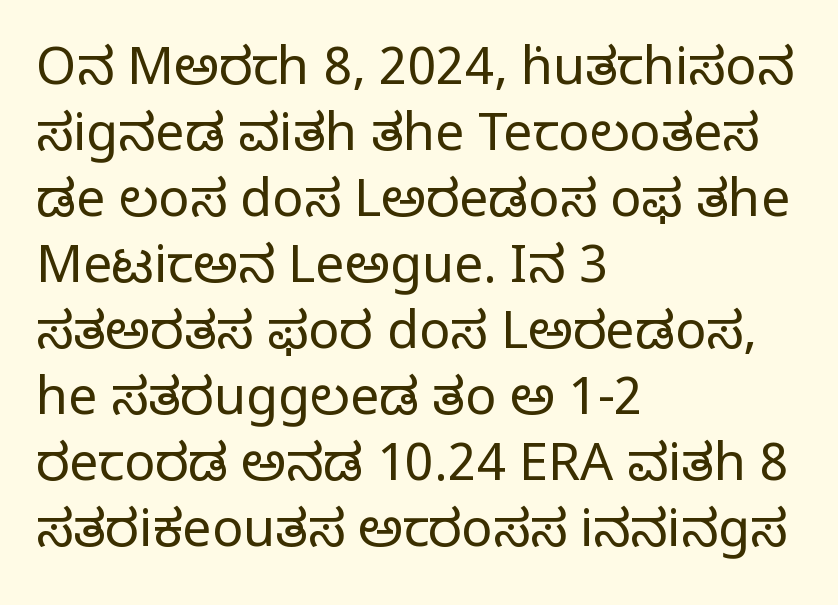
{"serif": "yes", "italic": "no", "bold": "no", "weight": "regular", "width": "normal", "stroke_contrast": "low", "x_height": "large", "monospaced": "no", "underline": "no", "align": "left", "line_spacing": "normal", "line_spacing_ratio": 1.27, "letter_spacing": "normal", "letter_spacing_em": 0.0, "glyph_px": 52}
